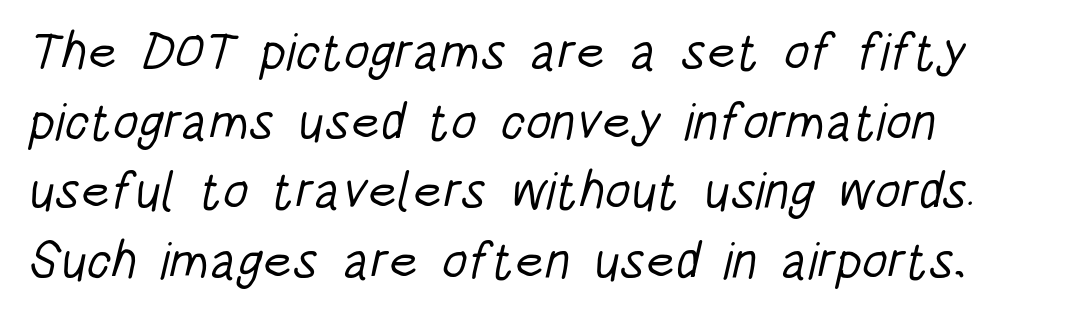
{"serif": "no", "bold": "no", "weight": "light", "width": "condensed", "stroke_contrast": "low", "x_height": "large", "monospaced": "no", "underline": "no", "align": "left", "line_spacing": "normal", "line_spacing_ratio": 1.34, "letter_spacing": "normal", "letter_spacing_em": 0.0, "glyph_px": 52}
